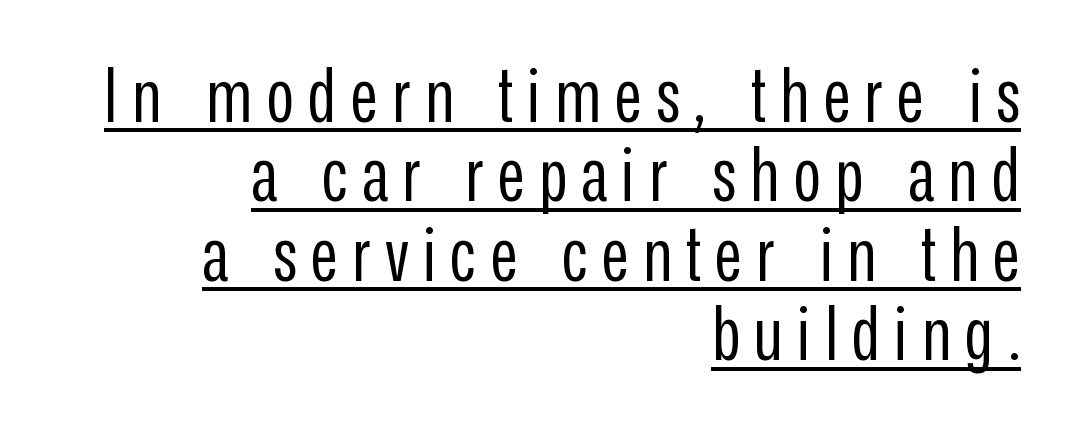
Q: Is the text bold? A: No.
Q: Is the text italic (slanted)? A: No, it is upright.
Q: Is the typeface a serif or a sans-serif typeface? A: Sans-serif.
Q: Is the text underlined? A: Yes.
Q: How is the paragraph aligned? A: Right-aligned.
Q: Is the spacing between lines tight, normal or loose? A: Tight.
Q: Width (condensed, normal, or wide)? A: Condensed.
Q: Stroke contrast? A: Low.
Q: x-height? A: Medium.
Q: Monospaced? A: No.
